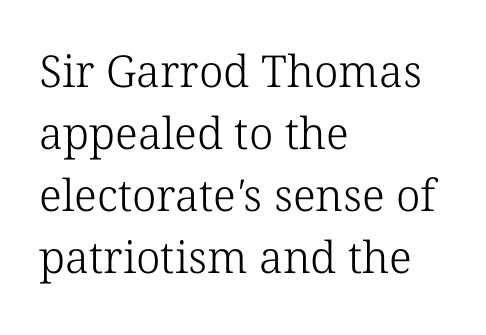
Is the type heavy? It reads as light-to-regular instead. The glyphs are unaccompanied by any horizontal stroke below them. To sum up the face: it has serifs. Observe the ordinary spacing: letters are neighbours, not strangers. Rows of type keep a routine distance in the vertical direction. A typesetter would call this proportional, since set widths differ per character.
